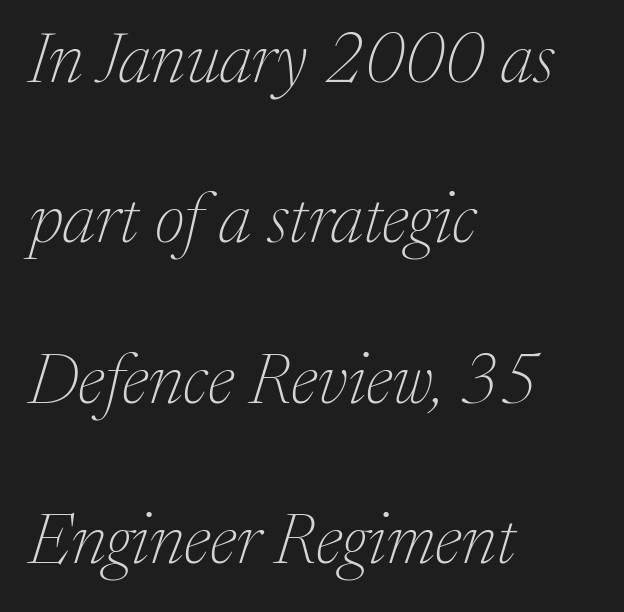
Q: Is the text bold? A: No.
Q: Is the text italic (slanted)? A: Yes, it leans right by about 17 degrees.
Q: Is the typeface a serif or a sans-serif typeface? A: Serif.
Q: Is the text underlined? A: No.
Q: How is the paragraph aligned? A: Left-aligned.
Q: Is the spacing between letters normal or unusually wide? A: Normal.
Q: Is the spacing between lines tight, normal or loose? A: Loose.
Q: Width (condensed, normal, or wide)? A: Normal.
Q: Stroke contrast? A: Medium.
Q: x-height? A: Medium.
Q: Monospaced? A: No.
